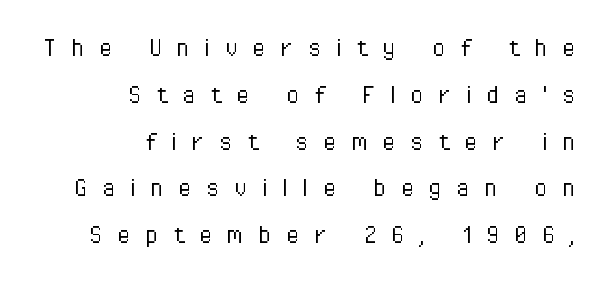
The image shows 30 px light, condensed sans-serif type, upright; set right-aligned, normal line spacing (1.56x), unusually wide letter spacing (+0.49 em), not underlined; low stroke contrast and a medium x-height.
